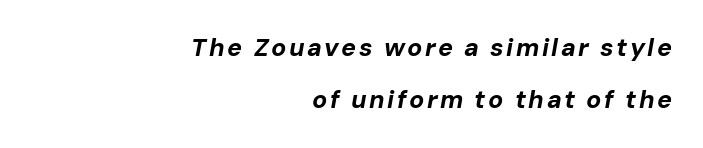
The image shows 25 px bold type, italic (leaning right); set right-aligned, loose line spacing (2.09x), not underlined.
